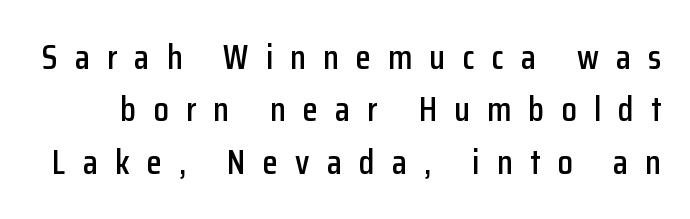
The axis of the letterforms is exactly vertical. There is plenty of visible air inserted between adjacent glyphs. Underlining? Definitely not there. Is this a fixed-width face? No — the glyphs have proportional, varying widths.
